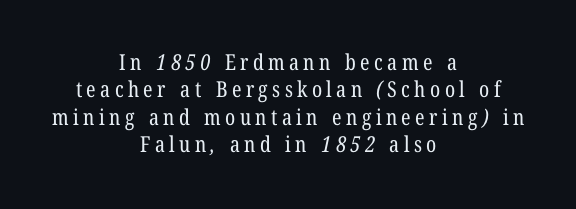
{"bold": "no", "underline": "no", "align": "center", "line_spacing_ratio": 1.24, "letter_spacing": "wide", "letter_spacing_em": 0.2, "glyph_px": 22}
